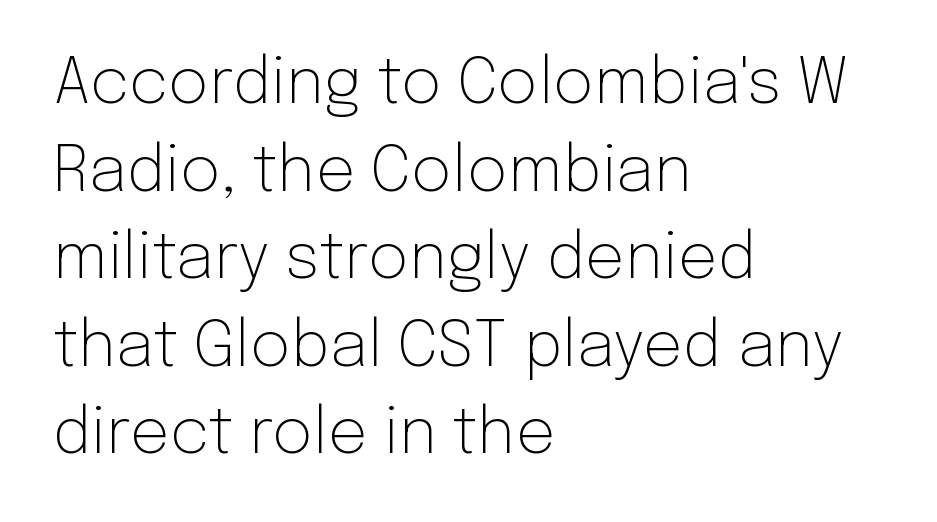
The image shows 63 px light sans-serif type, upright; set left-aligned, normal line spacing (1.39x), normal letter spacing, not underlined; low stroke contrast and a medium x-height.
